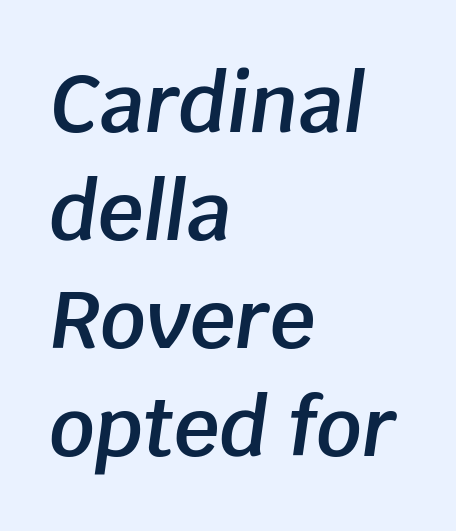
The image shows 80 px semibold type, italic (leaning right); set left-aligned, normal line spacing (1.35x), normal letter spacing, not underlined; low stroke contrast and a large x-height.
